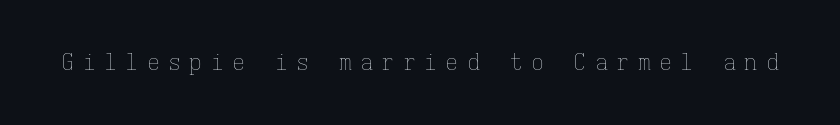
Only glyphs here, with clear space below each row. No extra ink here — the face is not bold. Letter spacing: wide. The typography opts for an upright posture over an oblique one.
